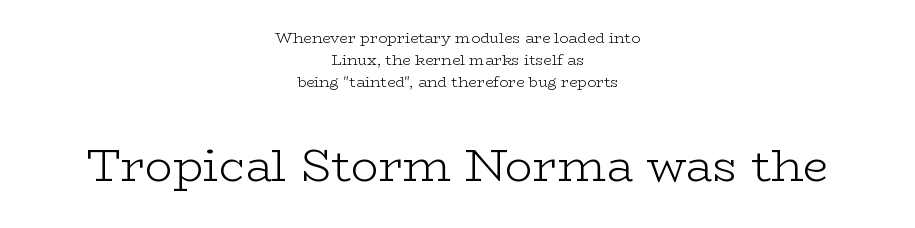
Q: Is the text bold? A: No.
Q: Is the text italic (slanted)? A: No, it is upright.
Q: Is the typeface a serif or a sans-serif typeface? A: Serif.
Q: Is the text underlined? A: No.
Q: How is the paragraph aligned? A: Centered.
Q: Is the spacing between letters normal or unusually wide? A: Normal.
Q: Is the spacing between lines tight, normal or loose? A: Normal.
Q: Which block of text is set in a larger size, the first (top) or the second (bottom)? A: The second (bottom) one.
Q: Width (condensed, normal, or wide)? A: Wide.
Q: Stroke contrast? A: Low.
Q: x-height? A: Medium.
Q: Monospaced? A: No.
